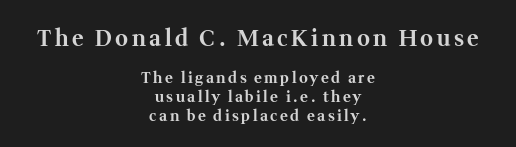
The image shows 22 px bold type, upright; set centered, normal line spacing (1.27x), not underlined; the first (top) block is 1.47x larger.
